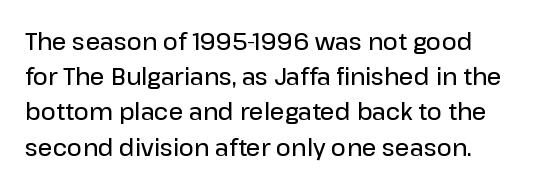
Q: Is the text bold? A: Semi-bold.
Q: Is the text italic (slanted)? A: No, it is upright.
Q: Is the text underlined? A: No.
Q: Is the spacing between letters normal or unusually wide? A: Normal.
Q: Is the spacing between lines tight, normal or loose? A: Normal.
